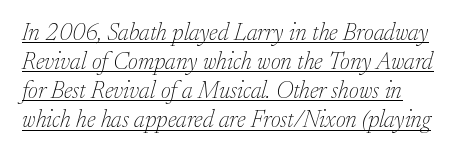
{"italic": "yes", "lean": "right", "slant_degrees": 17, "bold": "no", "underline": "yes", "line_spacing_ratio": 1.21, "letter_spacing": "normal", "letter_spacing_em": 0.0, "glyph_px": 24}
